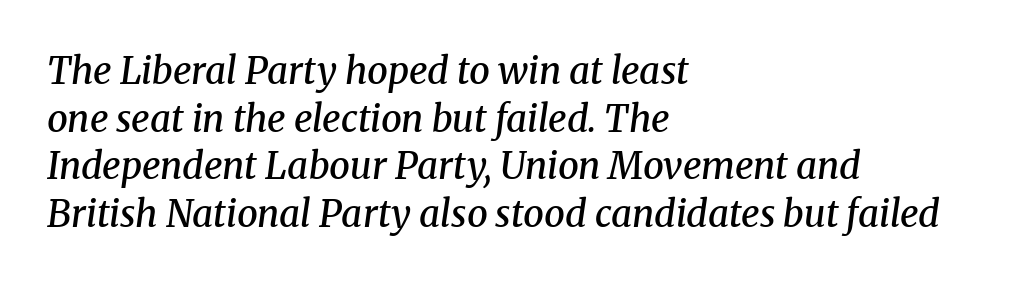
The image shows 37 px semibold serif type, italic (leaning right); set left-aligned, normal line spacing (1.29x), normal letter spacing, not underlined; medium stroke contrast and a medium x-height.
